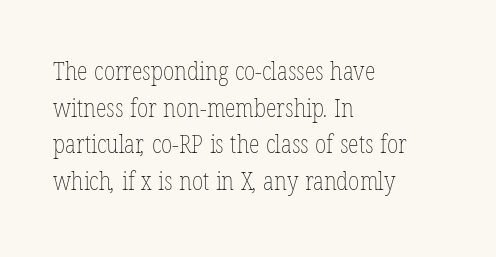
The image shows 25 px text type; set left-aligned, normal line spacing (1.47x), normal letter spacing, not underlined.
